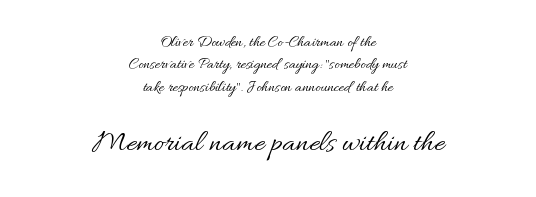
The image shows 31 px regular-weight type; set centered, normal line spacing (1.4x), normal letter spacing, not underlined; the second (bottom) block is 1.94x larger; medium stroke contrast and a small x-height.
